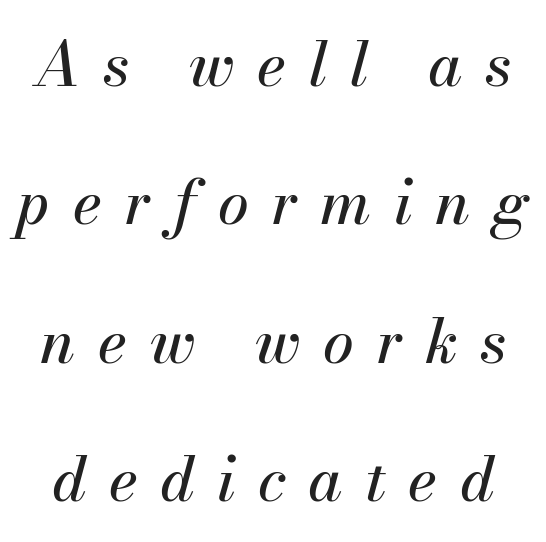
{"italic": "yes", "lean": "right", "slant_degrees": 13, "width": "normal", "stroke_contrast": "medium", "x_height": "small", "monospaced": "no", "underline": "no", "line_spacing": "loose", "line_spacing_ratio": 2.23, "letter_spacing": "wide", "letter_spacing_em": 0.36, "glyph_px": 62}
